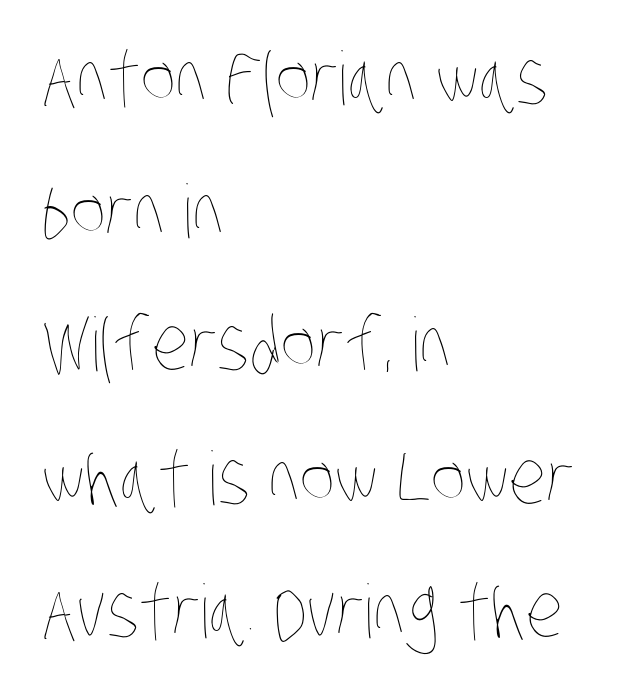
Proportional: the letters do not fall into vertical columns. The setting favours the left margin, as ordinary paragraphs usually do. Check under the words: just untouched page. The rendering keeps characters at their native spacing.
